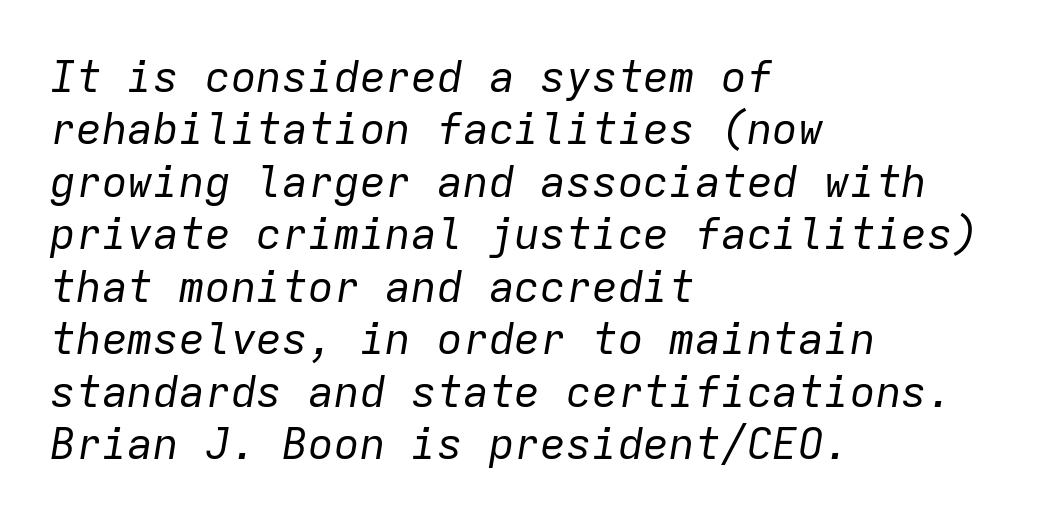
{"italic": "yes", "lean": "right", "slant_degrees": 9, "bold": "no", "weight": "regular", "width": "normal", "stroke_contrast": "low", "x_height": "medium", "monospaced": "yes", "underline": "no", "align": "left", "line_spacing_ratio": 1.22, "letter_spacing": "normal", "letter_spacing_em": 0.0, "glyph_px": 43}
